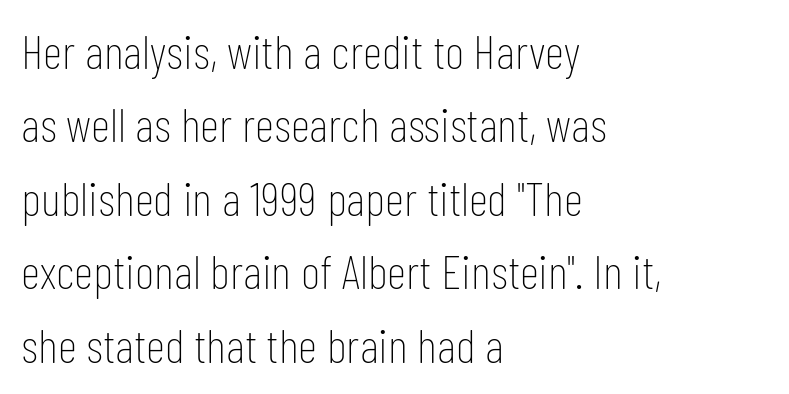
Vertically, the passage feels balanced, rows spaced as you'd expect. The face used here is proportionally spaced, like ordinary book or web type. No word sits above an underline. Short and long lines alike share a common starting point at left. In terms of letterspacing, this is plain default setting.
